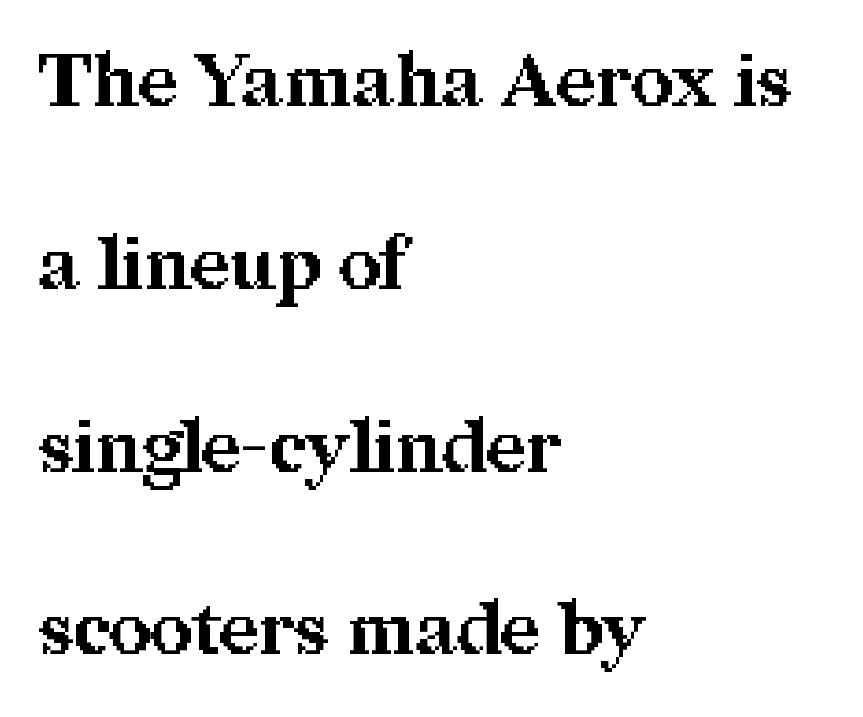
There is no visible air inserted between adjacent glyphs. The letters stand upright; this is a roman face. The strokes are fattened all the way to bold. Notice how the passage keeps a crisp vertical edge on the left only. Honestly, there is no underline to notice here at all. A typesetter would label this face a serif.
